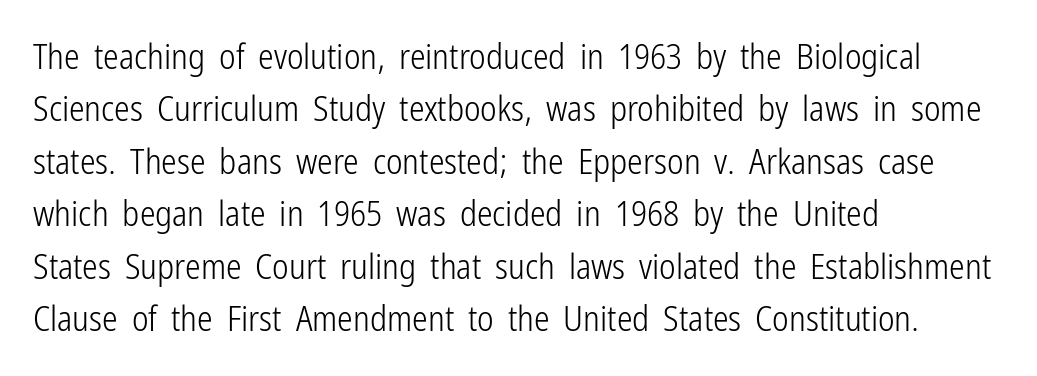
It's the straight-up-and-down kind of type. Line starts are locked; line ends wander. Compared with typical body copy, the letter spacing here is the same. Honestly, there is no underline to notice here at all.
